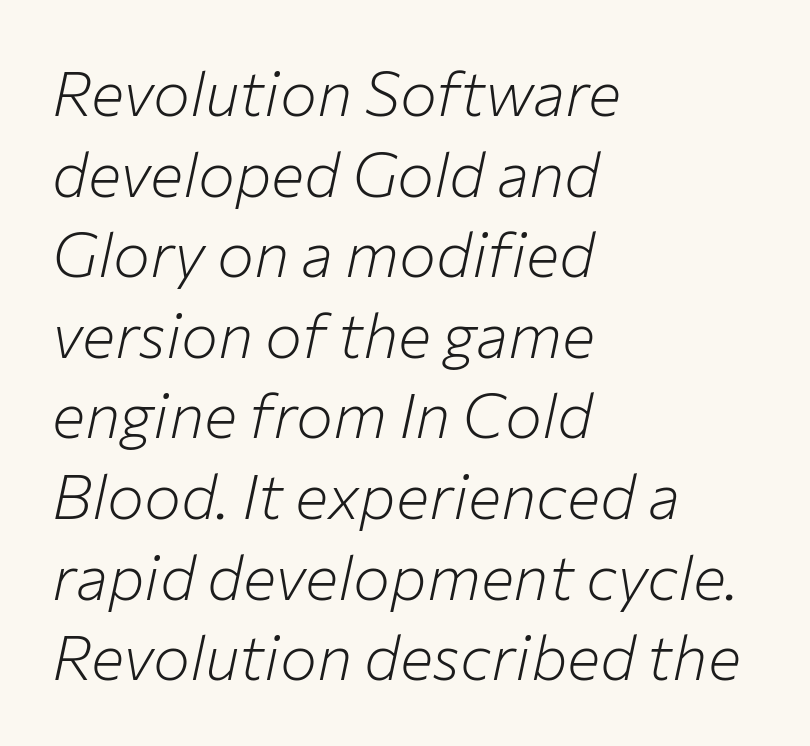
{"italic": "yes", "lean": "right", "slant_degrees": 12, "bold": "no", "weight": "light", "width": "normal", "stroke_contrast": "low", "x_height": "medium", "monospaced": "no", "underline": "no", "align": "left", "line_spacing": "normal", "line_spacing_ratio": 1.3, "letter_spacing": "normal", "letter_spacing_em": 0.0, "glyph_px": 62}
